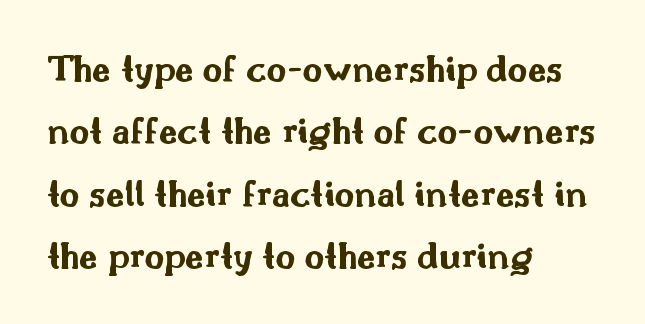
The image shows 38 px bold, wide sans-serif type, upright; set left-aligned, normal line spacing (1.64x), normal letter spacing, not underlined; medium stroke contrast and a small x-height.
